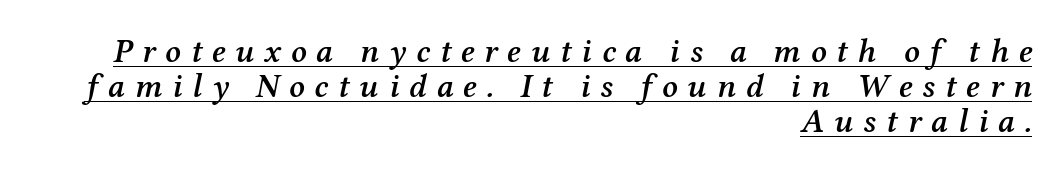
Q: Is the text bold? A: Semi-bold.
Q: Is the text italic (slanted)? A: Yes, it leans right by about 12 degrees.
Q: Is the typeface a serif or a sans-serif typeface? A: Serif.
Q: Is the text underlined? A: Yes.
Q: How is the paragraph aligned? A: Right-aligned.
Q: Is the spacing between letters normal or unusually wide? A: Unusually wide.
Q: Is the spacing between lines tight, normal or loose? A: Tight.
Q: Width (condensed, normal, or wide)? A: Normal.
Q: Stroke contrast? A: Medium.
Q: x-height? A: Medium.
Q: Monospaced? A: No.
